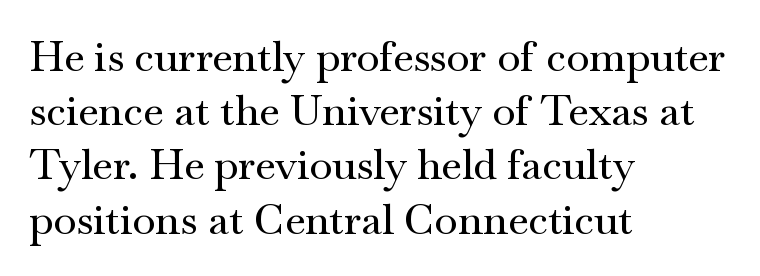
Q: Is the text italic (slanted)? A: No, it is upright.
Q: Is the typeface a serif or a sans-serif typeface? A: Serif.
Q: Is the text underlined? A: No.
Q: How is the paragraph aligned? A: Left-aligned.
Q: Is the spacing between letters normal or unusually wide? A: Normal.
Q: Is the spacing between lines tight, normal or loose? A: Normal.
Q: Width (condensed, normal, or wide)? A: Wide.
Q: Stroke contrast? A: Medium.
Q: x-height? A: Small.
Q: Monospaced? A: No.
